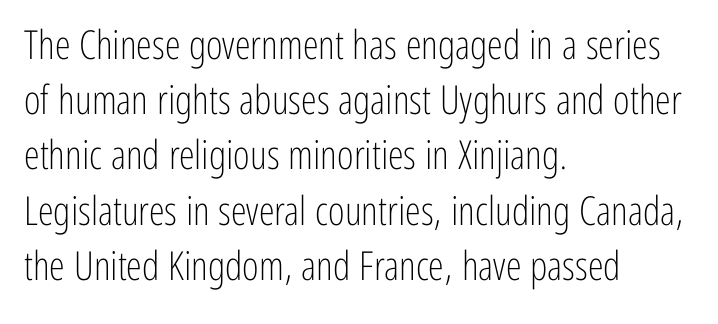
A typesetter would call this proportional, since set widths differ per character. The text block is weighted toward the left margin, trailing off unevenly rightward. The lettering stays uniformly vertical, giving the passage a roman look. The face used here is a sans, in the tradition of grotesques and geometrics. This is not heavy type; no bold has been used. Unmarked baselines from the first word to the last.
